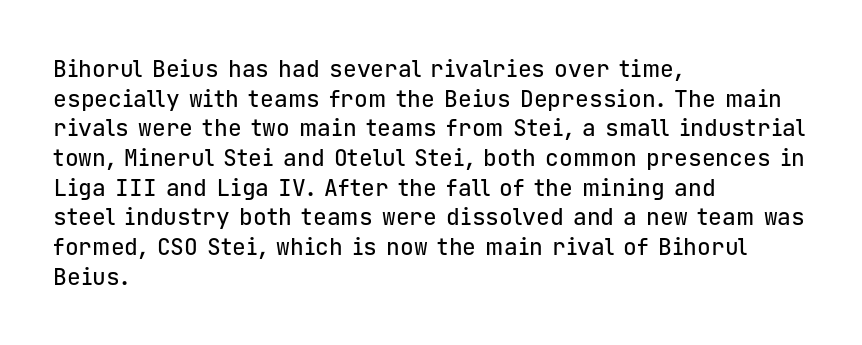
Descenders are the only things crossing below the line. A classic flush-left, rag-right setting is used for this passage. Upright lettering throughout. Quick note: interline space is typical. Letter spacing: default.
